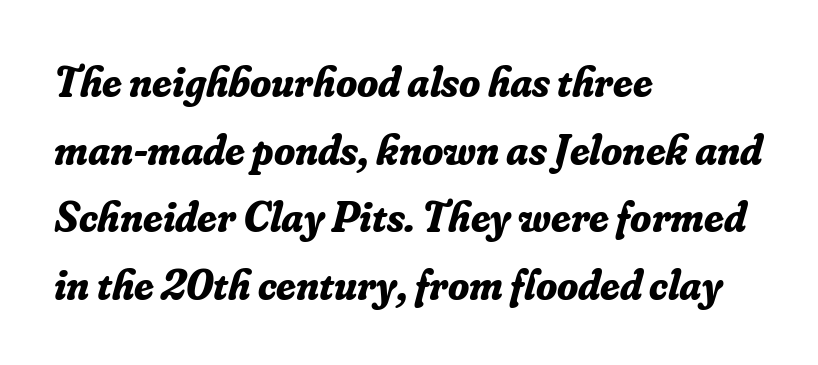
{"serif": "yes", "italic": "yes", "lean": "right", "slant_degrees": 16, "bold": "yes", "weight": "bold", "width": "normal", "stroke_contrast": "low", "x_height": "small", "monospaced": "no", "underline": "no", "align": "left", "line_spacing": "normal", "line_spacing_ratio": 1.57, "letter_spacing": "normal", "letter_spacing_em": 0.0, "glyph_px": 43}
